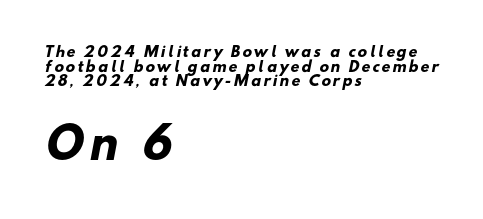
The image shows 42 px heavy sans-serif type; set left-aligned, tight line spacing (1.04x), not underlined; the second (bottom) block is 3.0x larger; low stroke contrast and a small x-height.
